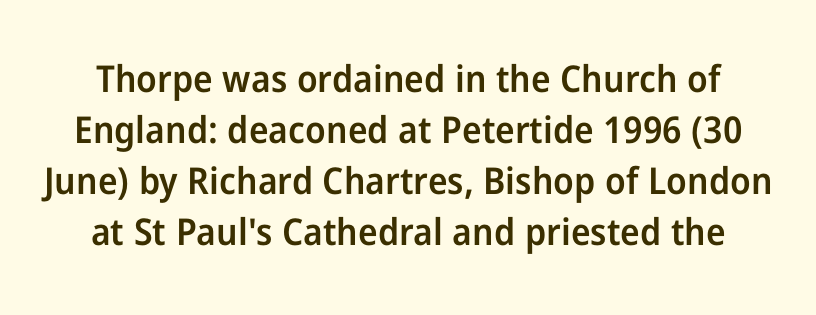
The image shows 37 px semibold sans-serif type, upright; set normal line spacing (1.38x), normal letter spacing, not underlined; low stroke contrast and a medium x-height.
